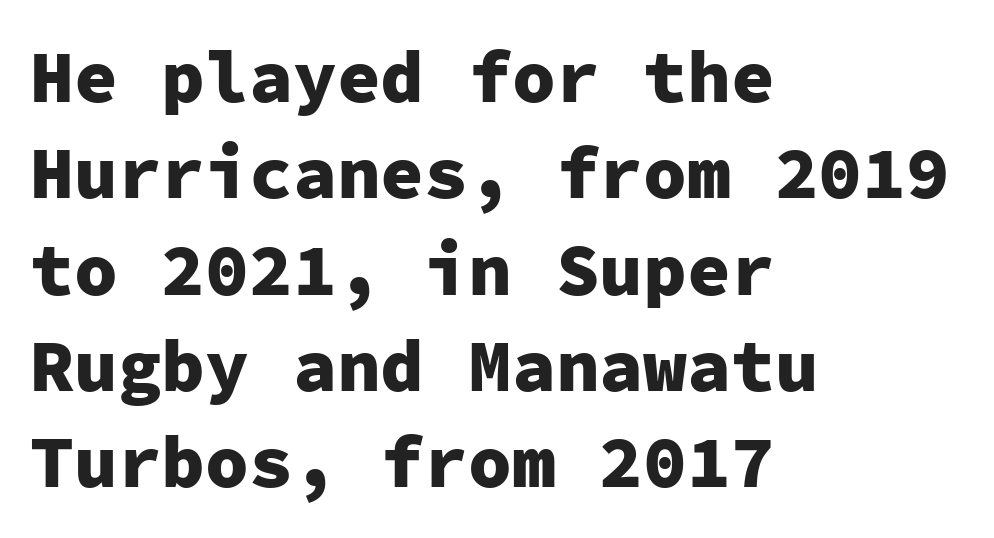
{"serif": "no", "italic": "no", "bold": "yes", "weight": "heavy", "width": "normal", "stroke_contrast": "low", "x_height": "medium", "monospaced": "yes", "underline": "no", "align": "left", "line_spacing": "normal", "line_spacing_ratio": 1.32, "letter_spacing": "normal", "letter_spacing_em": 0.0, "glyph_px": 73}
